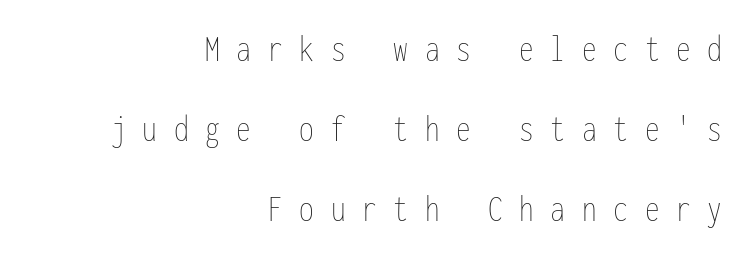
The image shows 39 px thin, condensed type, upright, monospaced; set right-aligned, loose line spacing (2.05x), unusually wide letter spacing (+0.43 em), not underlined; low stroke contrast and a medium x-height.
